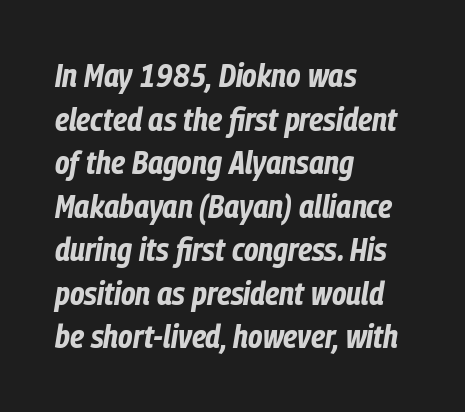
This block has exactly the height ordinary leading produces. Bold? Absolutely — the strokes are thick and heavy. The glyphs are unaccompanied by any horizontal stroke below them. A typesetter would call this proportional, since set widths differ per character. The horizontal fit of the characters is conventional and even. Line starts are locked; line ends wander.
